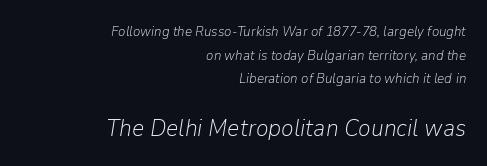
Q: Is the text bold? A: No.
Q: Is the text italic (slanted)? A: Yes, it leans right by about 9 degrees.
Q: Is the text underlined? A: No.
Q: How is the paragraph aligned? A: Right-aligned.
Q: Is the spacing between letters normal or unusually wide? A: Normal.
Q: Is the spacing between lines tight, normal or loose? A: Normal.
Q: Which block of text is set in a larger size, the first (top) or the second (bottom)? A: The second (bottom) one.
